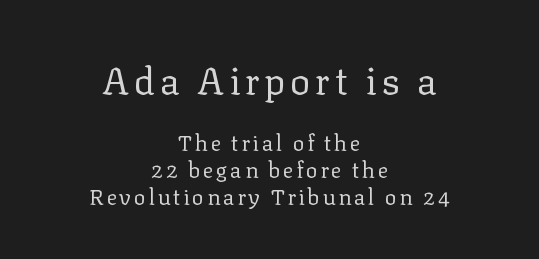
The image shows 38 px regular-weight serif type, upright; set centered, line spacing 1.21x, not underlined; the first (top) block is 1.73x larger; low stroke contrast and a medium x-height.
